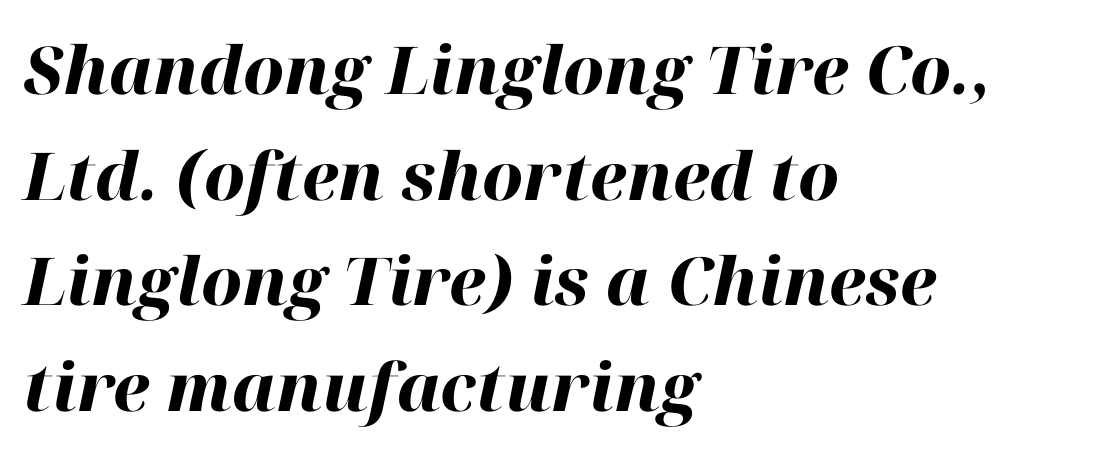
Does the leading feel generous? No, just average. Each row of text sits above clean, open space. Here the glyphs are tracked normally, forming tight word shapes. These lines are rendered in a variable-pitch font. Strokes here are thick enough to call this a true bold.
